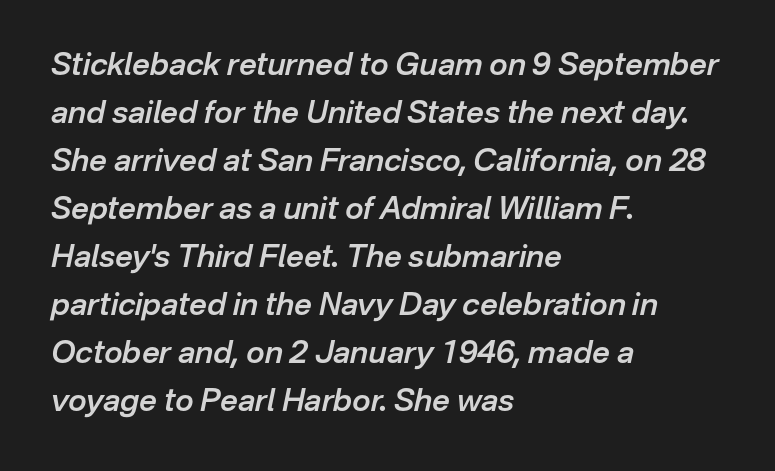
The vertical gap from one line to the next is medium. It's the slanting kind of type. Reading down the block, your eye returns to a fixed left position each line. The face used here is proportionally spaced, like ordinary book or web type.
